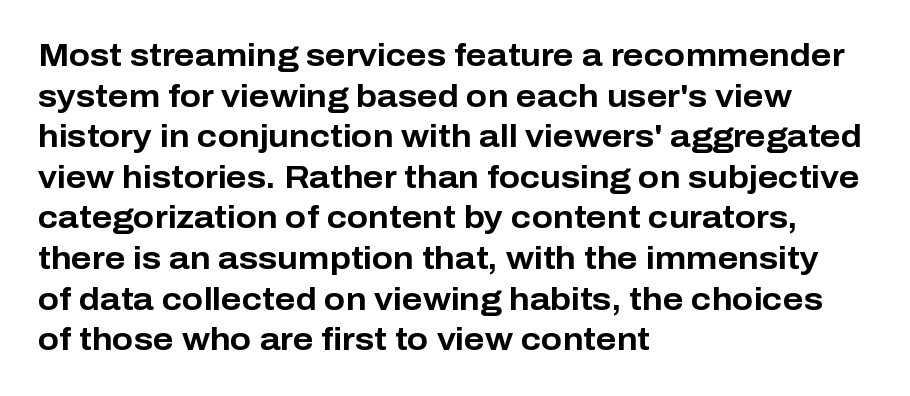
The face used here is proportionally spaced, like ordinary book or web type. Typesetter's note: full bold, strokes at maximum text heaviness. This is the regular roman posture of the typeface. The lines in this sample share a left origin and differ only in where they stop.
